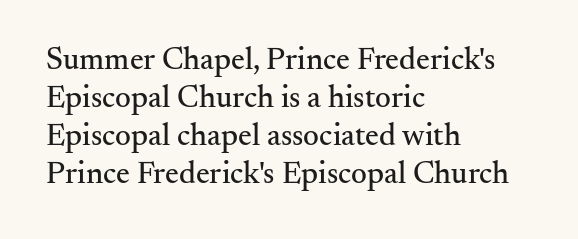
The area under the type is left untouched. The axis of the letterforms is exactly vertical. The passage shown has conventional tracking throughout. Letterform terminals end in serifs throughout the passage.
